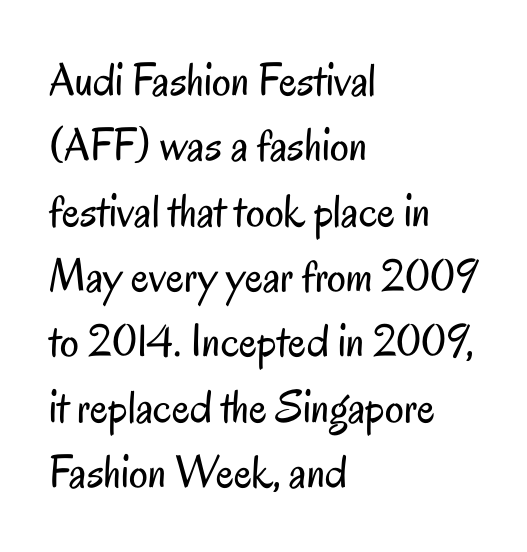
The image shows 47 px regular-weight, condensed sans-serif type, upright; set left-aligned, normal line spacing (1.39x), normal letter spacing, not underlined; low stroke contrast and a small x-height.
